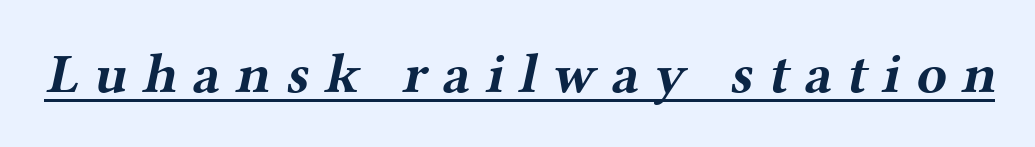
Q: Is the text bold? A: Yes.
Q: Is the typeface a serif or a sans-serif typeface? A: Serif.
Q: Is the text underlined? A: Yes.
Q: Is the spacing between letters normal or unusually wide? A: Unusually wide.
Q: Width (condensed, normal, or wide)? A: Wide.
Q: Stroke contrast? A: Medium.
Q: x-height? A: Medium.
Q: Monospaced? A: No.
